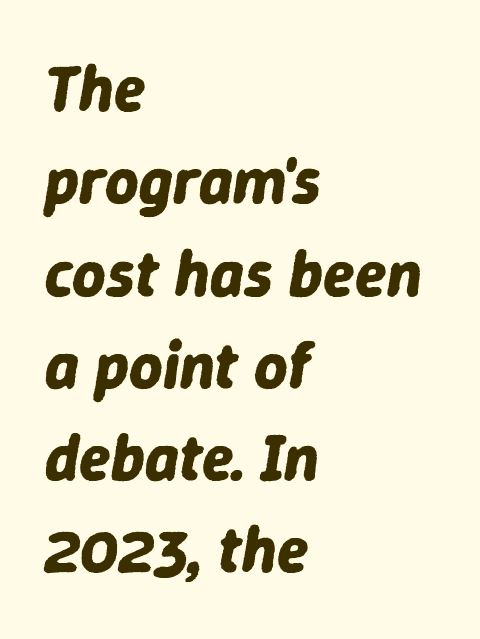
Q: Is the text bold? A: Yes.
Q: Is the text italic (slanted)? A: Yes, it leans right by about 9 degrees.
Q: Is the text underlined? A: No.
Q: How is the paragraph aligned? A: Left-aligned.
Q: Is the spacing between letters normal or unusually wide? A: Normal.
Q: Is the spacing between lines tight, normal or loose? A: Normal.
Q: Width (condensed, normal, or wide)? A: Normal.
Q: Stroke contrast? A: Low.
Q: x-height? A: Medium.
Q: Monospaced? A: No.
